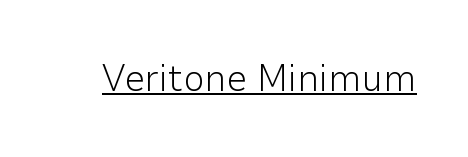
Q: Is the text bold? A: No.
Q: Is the text italic (slanted)? A: No, it is upright.
Q: Is the typeface a serif or a sans-serif typeface? A: Sans-serif.
Q: Is the text underlined? A: Yes.
Q: Is the spacing between letters normal or unusually wide? A: Normal.
Q: Width (condensed, normal, or wide)? A: Normal.
Q: Stroke contrast? A: Low.
Q: x-height? A: Medium.
Q: Monospaced? A: No.
